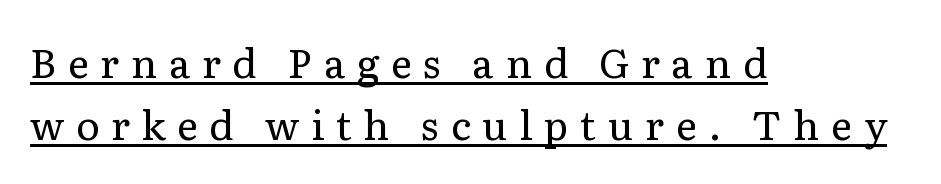
The image shows 40 px regular-weight serif type, upright; set left-aligned, normal line spacing (1.56x), unusually wide letter spacing (+0.29 em), underlined; low stroke contrast and a medium x-height.
